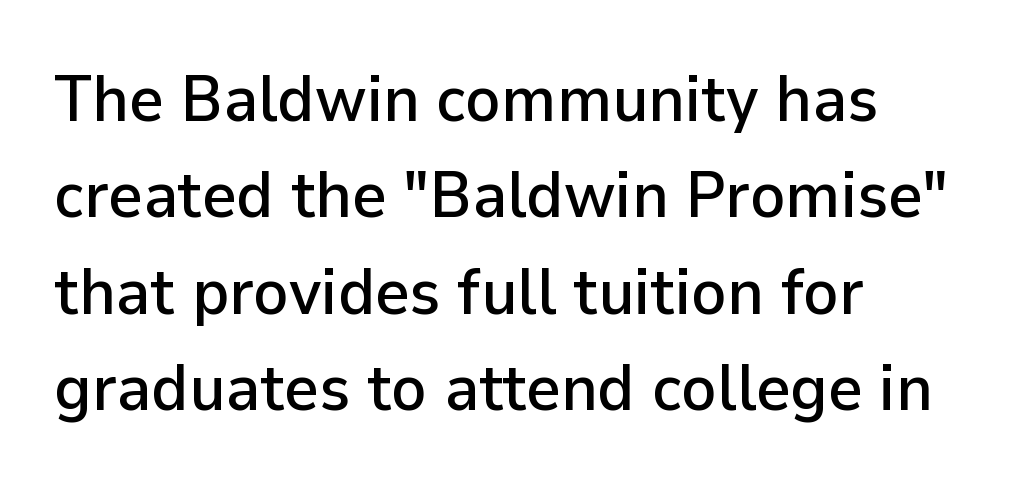
The image shows 66 px sans-serif type, upright; set left-aligned, normal line spacing (1.46x), normal letter spacing, not underlined; low stroke contrast and a medium x-height.
